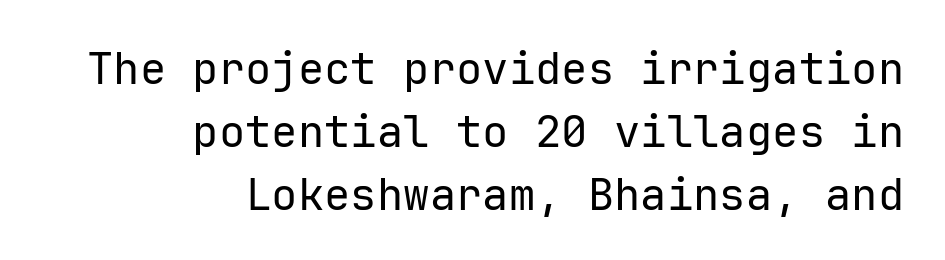
Q: Is the text bold? A: No.
Q: Is the text italic (slanted)? A: No, it is upright.
Q: Is the typeface a serif or a sans-serif typeface? A: Sans-serif.
Q: Is the text underlined? A: No.
Q: How is the paragraph aligned? A: Right-aligned.
Q: Is the spacing between letters normal or unusually wide? A: Normal.
Q: Is the spacing between lines tight, normal or loose? A: Normal.
Q: Width (condensed, normal, or wide)? A: Normal.
Q: Stroke contrast? A: Low.
Q: x-height? A: Medium.
